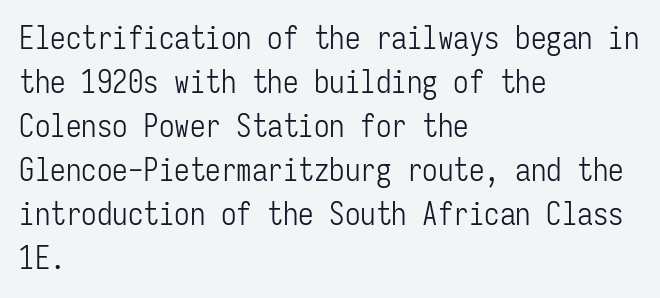
{"serif": "no", "italic": "no", "bold": "no", "weight": "light", "width": "condensed", "stroke_contrast": "low", "x_height": "medium", "monospaced": "yes", "underline": "no", "align": "left", "line_spacing": "normal", "line_spacing_ratio": 1.42, "letter_spacing": "normal", "letter_spacing_em": 0.0, "glyph_px": 31}
